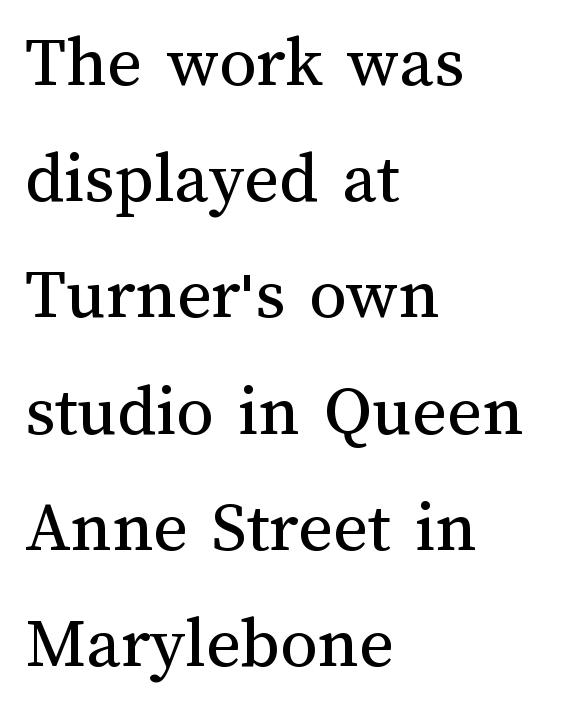
The image shows 74 px regular-weight type, upright; set left-aligned, normal line spacing (1.57x), normal letter spacing, not underlined; medium stroke contrast and a medium x-height.
